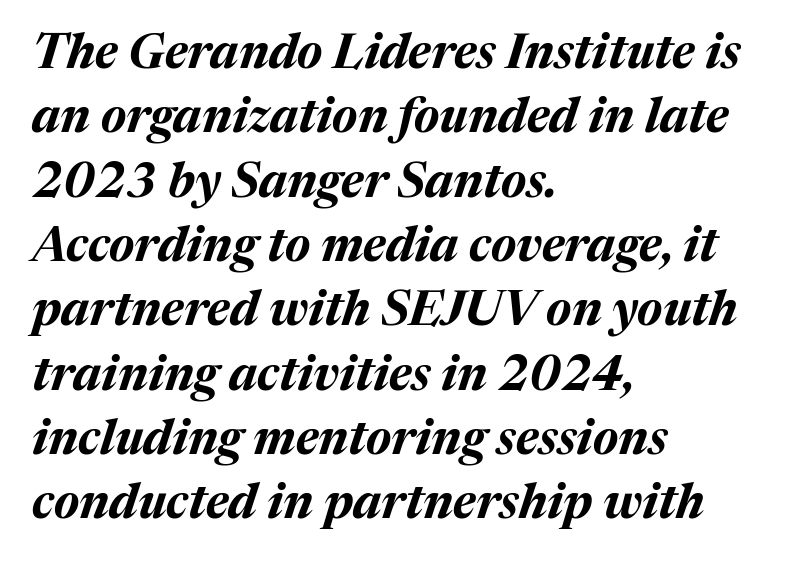
This sample has the flowing, uneven cadence of proportional lettering. Compared with ordinary roman type, these characters are visibly tilted. Vertically, the passage feels balanced, rows spaced as you'd expect. Anything drawn beneath the words? Only blank space. As a designer I'd log this as weight 700, bold. Glyph-to-glyph distance matches everyday printed text.
